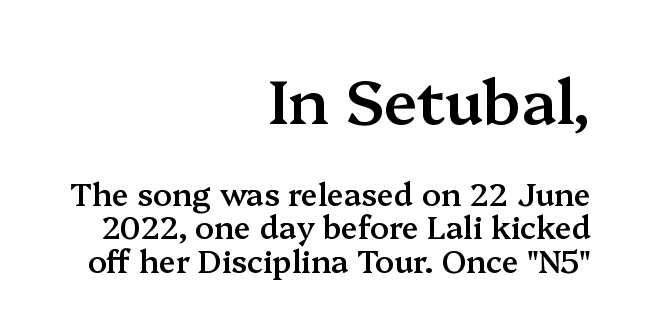
The image shows 62 px semibold serif type, upright; set right-aligned, tight line spacing (1.08x), normal letter spacing, not underlined; the first (top) block is 2.0x larger; medium stroke contrast and a medium x-height.
